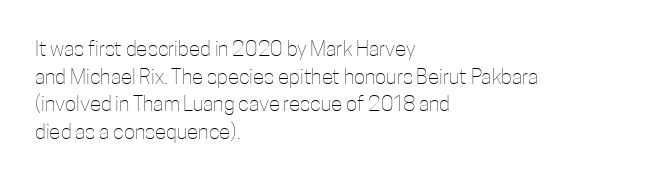
{"italic": "no", "bold": "no", "underline": "no", "align": "left", "line_spacing": "normal", "line_spacing_ratio": 1.31, "letter_spacing": "normal", "letter_spacing_em": 0.0, "glyph_px": 21}
